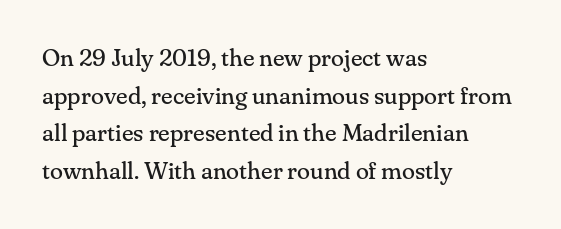
Q: Is the text bold? A: No.
Q: Is the text italic (slanted)? A: No, it is upright.
Q: Is the text underlined? A: No.
Q: How is the paragraph aligned? A: Left-aligned.
Q: Is the spacing between letters normal or unusually wide? A: Normal.
Q: Is the spacing between lines tight, normal or loose? A: Normal.
